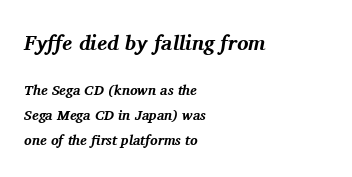
The image shows 21 px bold type, italic (leaning right); set left-aligned, line spacing 1.78x, normal letter spacing, not underlined; the first (top) block is 1.5x larger.
